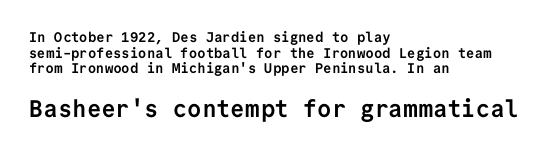
Q: Is the text bold? A: Yes.
Q: Is the text italic (slanted)? A: No, it is upright.
Q: Is the text underlined? A: No.
Q: How is the paragraph aligned? A: Left-aligned.
Q: Is the spacing between letters normal or unusually wide? A: Normal.
Q: Is the spacing between lines tight, normal or loose? A: Tight.
Q: Which block of text is set in a larger size, the first (top) or the second (bottom)? A: The second (bottom) one.
